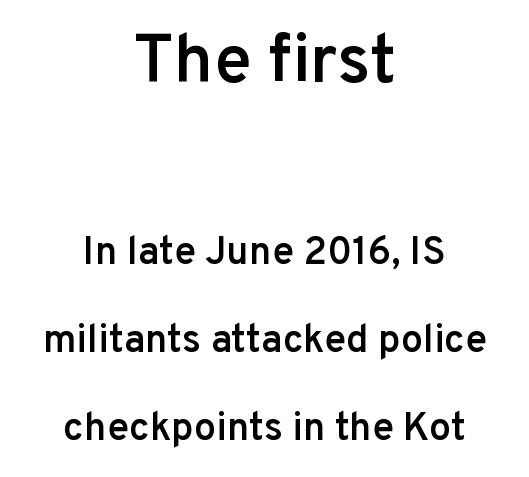
Words float on clear page, feet unadorned. Designer's note — italics off, roman on. Regarding leading, the lines here are spaced well apart. The font family rendered here belongs to the sans-serif group.
